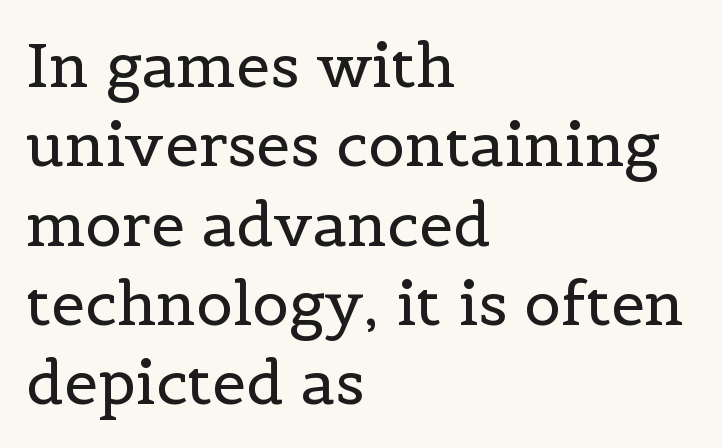
Do the characters align in a grid? No, the font is proportional. These lines were composed using upright roman letters. Descender tails drop into unmarked territory. Inter-character spacing is left at the font's built-in metrics. The characters display serif detailing at their extremities. Does the copy run flush right? No — it runs flush left.
